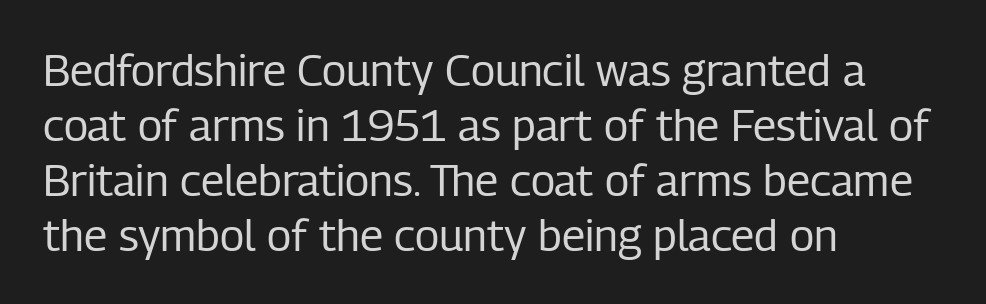
{"serif": "no", "italic": "no", "bold": "no", "weight": "regular", "width": "condensed", "stroke_contrast": "low", "x_height": "medium", "monospaced": "no", "underline": "no", "align": "left", "line_spacing": "normal", "line_spacing_ratio": 1.25, "letter_spacing": "normal", "letter_spacing_em": 0.0, "glyph_px": 44}
